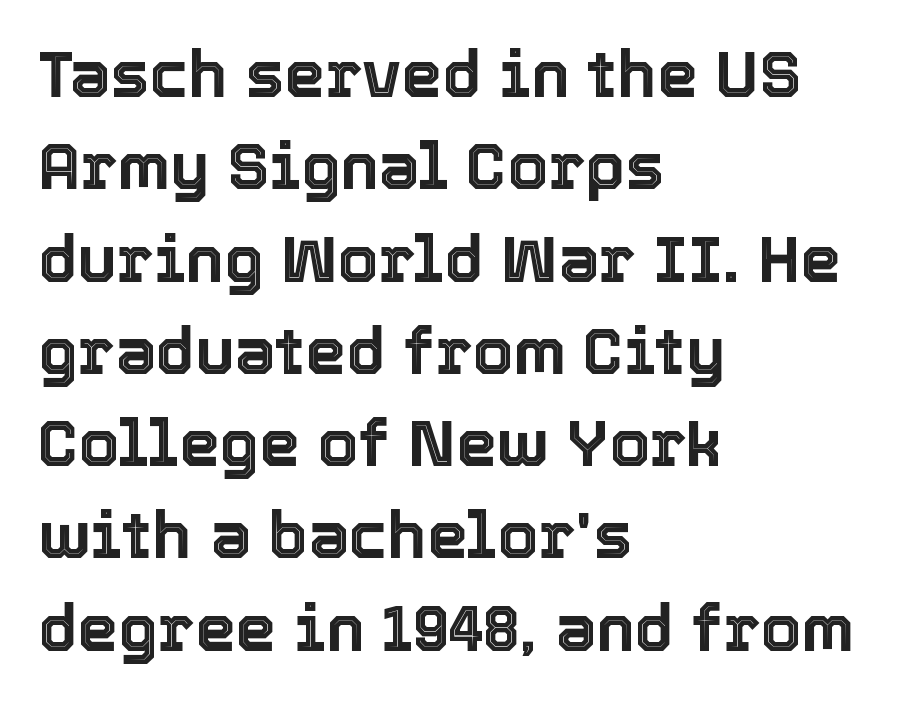
The image shows 65 px text type, upright; set left-aligned, normal line spacing (1.42x), normal letter spacing, not underlined; a medium x-height.
